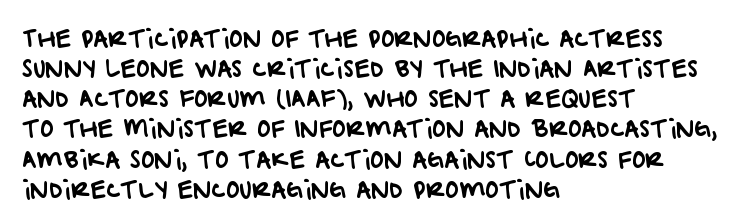
{"underline": "no", "align": "left", "line_spacing": "normal", "line_spacing_ratio": 1.31, "letter_spacing": "normal", "letter_spacing_em": 0.0, "glyph_px": 23}
